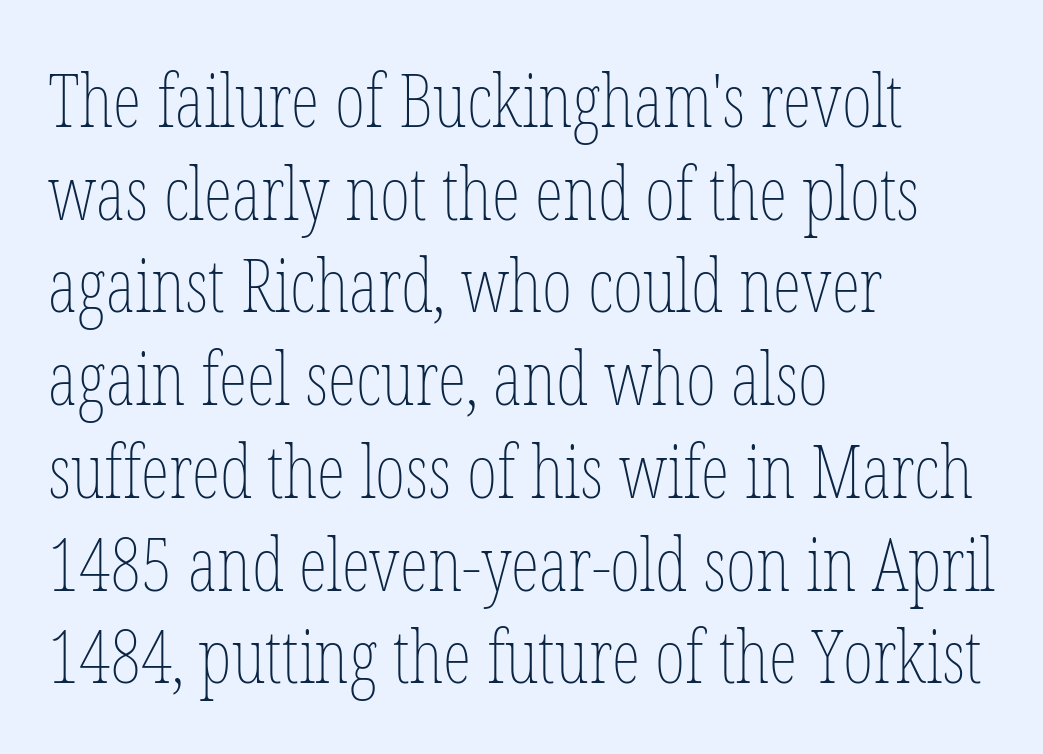
The image shows 73 px thin, condensed type, upright; set left-aligned, normal line spacing (1.27x), normal letter spacing, not underlined; low stroke contrast and a medium x-height.
